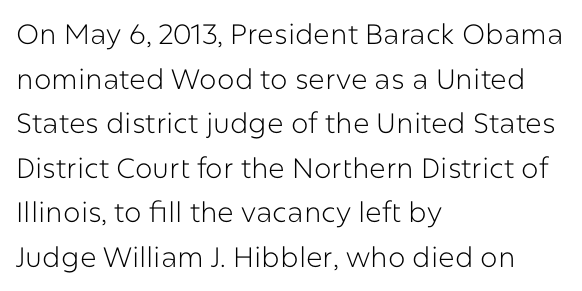
Q: Is the text bold? A: No.
Q: Is the text italic (slanted)? A: No, it is upright.
Q: Is the typeface a serif or a sans-serif typeface? A: Sans-serif.
Q: Is the text underlined? A: No.
Q: How is the paragraph aligned? A: Left-aligned.
Q: Is the spacing between letters normal or unusually wide? A: Normal.
Q: Is the spacing between lines tight, normal or loose? A: Normal.
Q: Width (condensed, normal, or wide)? A: Normal.
Q: Stroke contrast? A: Low.
Q: x-height? A: Medium.
Q: Monospaced? A: No.
